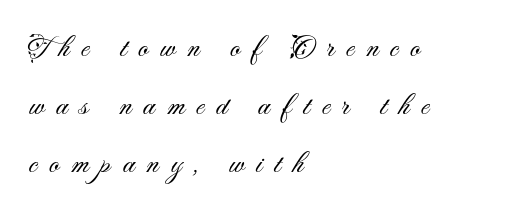
{"serif": "no", "bold": "no", "weight": "light", "width": "normal", "stroke_contrast": "medium", "x_height": "small", "monospaced": "no", "underline": "no", "align": "left", "line_spacing_ratio": 1.87, "letter_spacing": "wide", "letter_spacing_em": 0.38, "glyph_px": 31}
